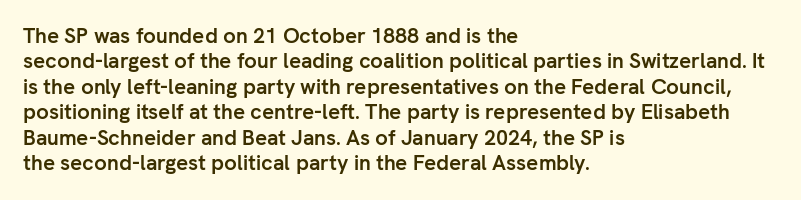
The image shows 21 px bold type, upright; set left-aligned, line spacing 1.21x, normal letter spacing, not underlined.
